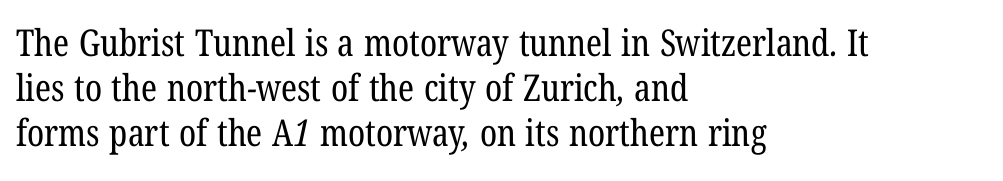
Q: Is the text bold? A: No.
Q: Is the typeface a serif or a sans-serif typeface? A: Serif.
Q: Is the text underlined? A: No.
Q: How is the paragraph aligned? A: Left-aligned.
Q: Is the spacing between letters normal or unusually wide? A: Normal.
Q: Width (condensed, normal, or wide)? A: Condensed.
Q: Stroke contrast? A: Low.
Q: x-height? A: Medium.
Q: Monospaced? A: No.
